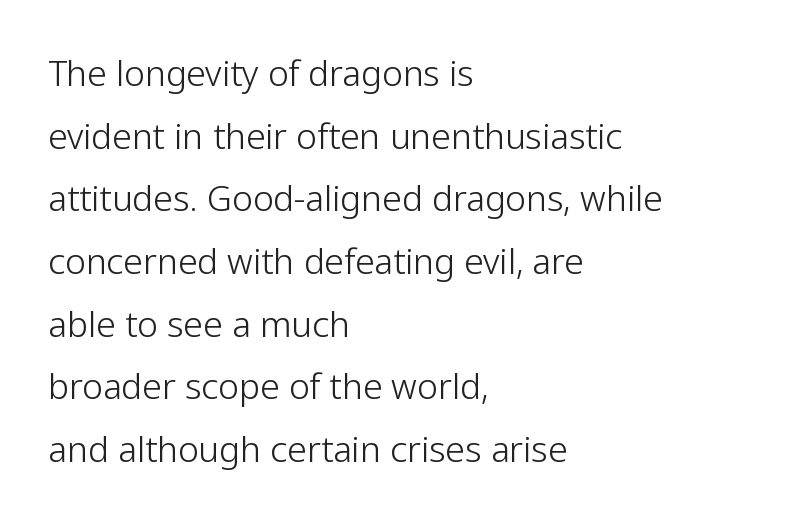
The image shows 35 px light sans-serif type, upright; set left-aligned, line spacing 1.79x, normal letter spacing, not underlined; low stroke contrast and a medium x-height.
